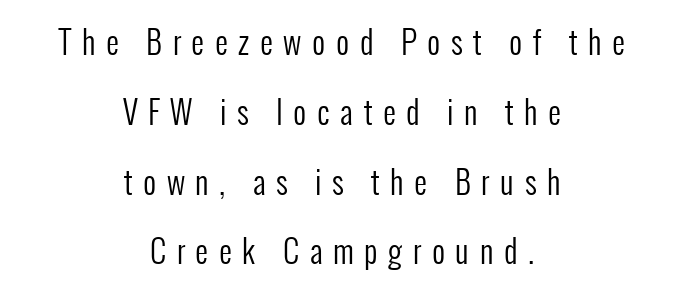
Q: Is the text bold? A: No.
Q: Is the text italic (slanted)? A: No, it is upright.
Q: Is the typeface a serif or a sans-serif typeface? A: Sans-serif.
Q: Is the text underlined? A: No.
Q: How is the paragraph aligned? A: Centered.
Q: Is the spacing between letters normal or unusually wide? A: Unusually wide.
Q: Is the spacing between lines tight, normal or loose? A: Loose.
Q: Width (condensed, normal, or wide)? A: Condensed.
Q: Stroke contrast? A: Low.
Q: x-height? A: Medium.
Q: Monospaced? A: No.
